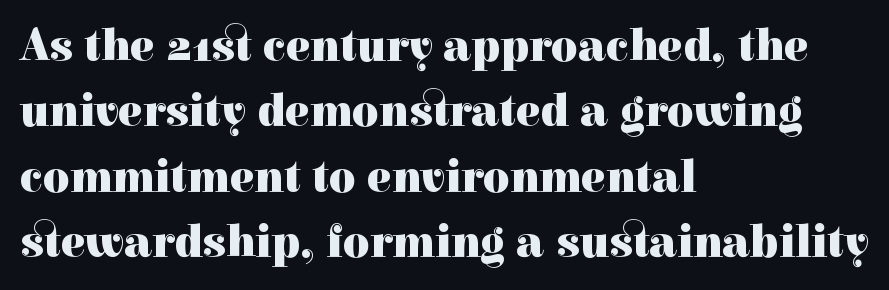
The image shows 46 px heavy serif type, upright; set left-aligned, normal line spacing (1.42x), normal letter spacing, not underlined; a medium x-height.
